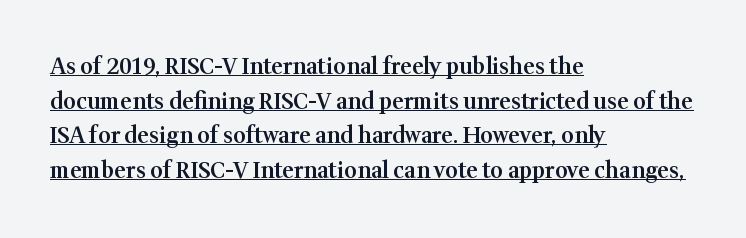
{"italic": "no", "bold": "semi", "underline": "yes", "align": "left", "line_spacing": "normal", "line_spacing_ratio": 1.57, "letter_spacing": "normal", "letter_spacing_em": 0.0, "glyph_px": 22}
